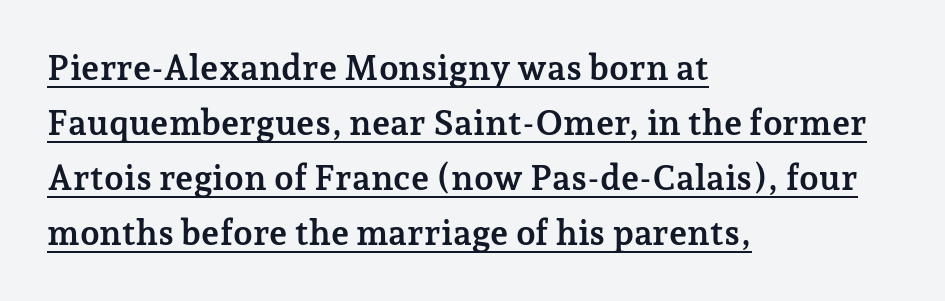
The image shows 35 px semibold serif type, upright; set left-aligned, normal line spacing (1.57x), normal letter spacing, underlined; low stroke contrast and a medium x-height.
